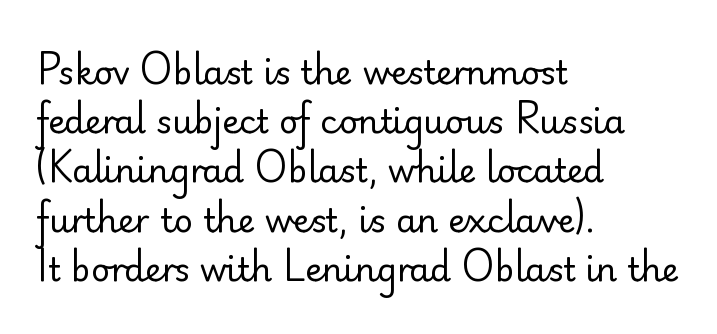
The image shows 33 px regular-weight sans-serif type, upright; set left-aligned, normal line spacing (1.49x), normal letter spacing, not underlined; low stroke contrast and a small x-height.
